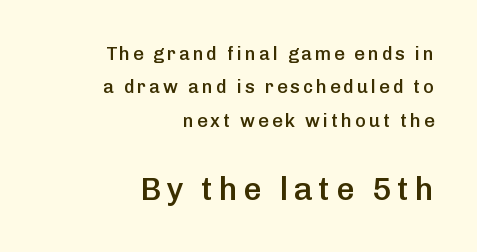
The image shows 32 px semibold sans-serif type, upright; set right-aligned, line spacing 1.86x, not underlined; the second (bottom) block is 1.78x larger; low stroke contrast and a medium x-height.
